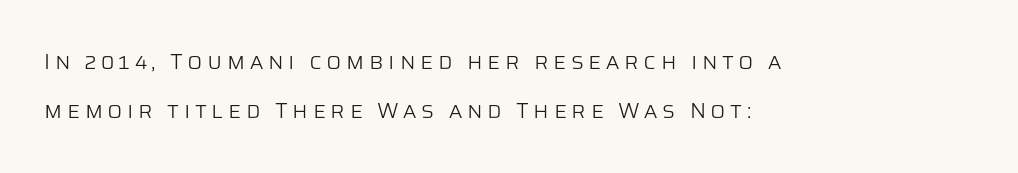
Where is the straight margin? On the left. Inter-character spacing is expanded well beyond the font's built-in metrics. The face looks like a standard text weight, possibly lighter. Plain, unruled lines of type. A roman cut, with each character standing at attention. Honestly, the rows look like they've been pulled way apart.
